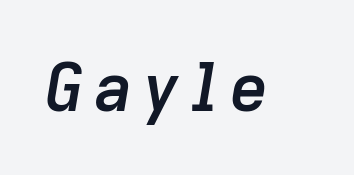
The image shows 67 px semibold type, italic (leaning right); set not underlined; low stroke contrast and a medium x-height.
